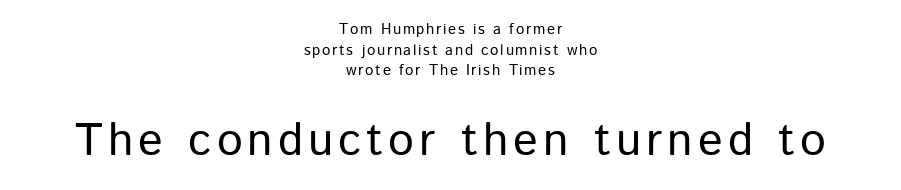
Are there feet on the stems? There aren't — it's a sans. Lines of text with bare space underneath. Think of a printed novel: that variable character pitch is what you see here. The typography opts for an upright posture over an oblique one. The rendering positions every line midway between the sides.
